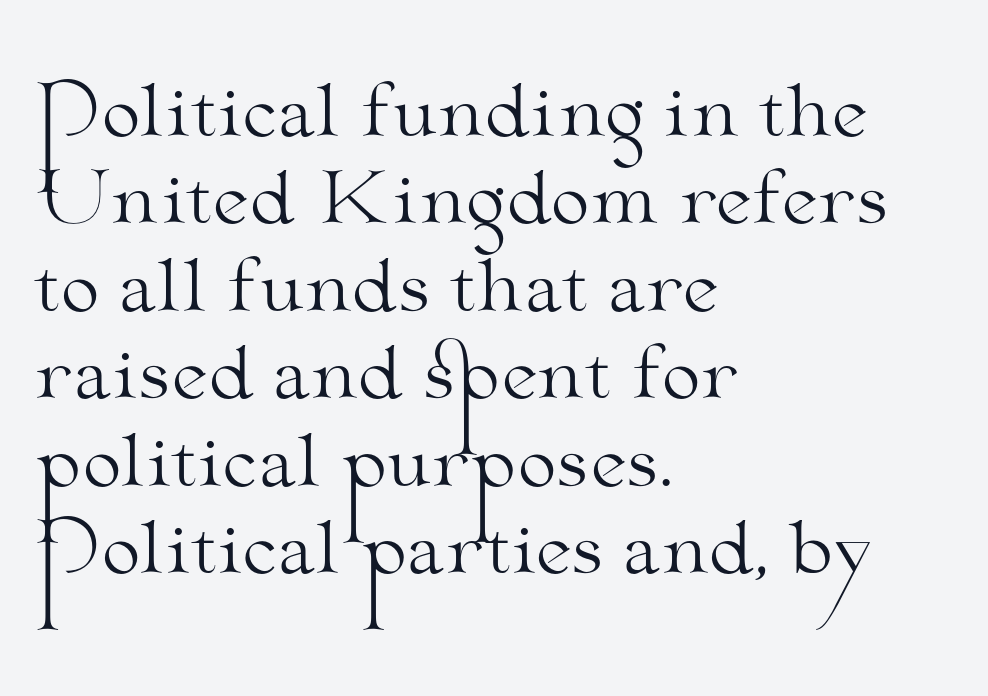
Varying glyph widths throughout — classic text-font behaviour. Note: serifs present on the glyphs. Quick note: underline off. Tracking value appears to be zero — textbook default spacing. The paragraph shown leans on its left margin.
